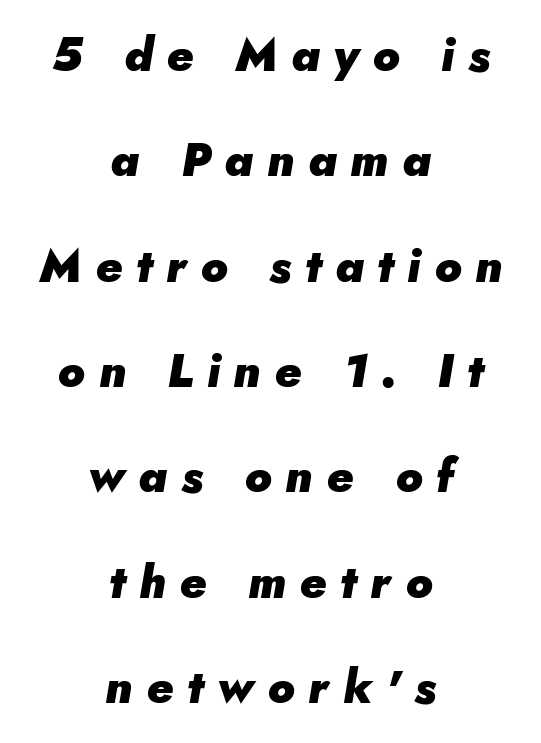
The image shows 46 px heavy type, italic (leaning right); set centered, loose line spacing (2.29x), unusually wide letter spacing (+0.3 em), not underlined; low stroke contrast and a small x-height.
